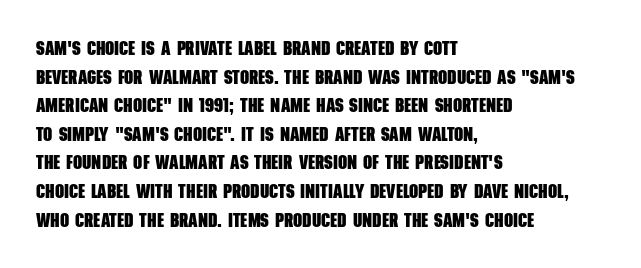
The lines sit at an ordinary, default distance from one another. These lines keep a tight, regular rhythm from letter to letter. How heavy is the stroke? Heavy — this is a bold. Clear beneath every line of the passage. Compared with a centered layout, this one pins lines to the left instead.
